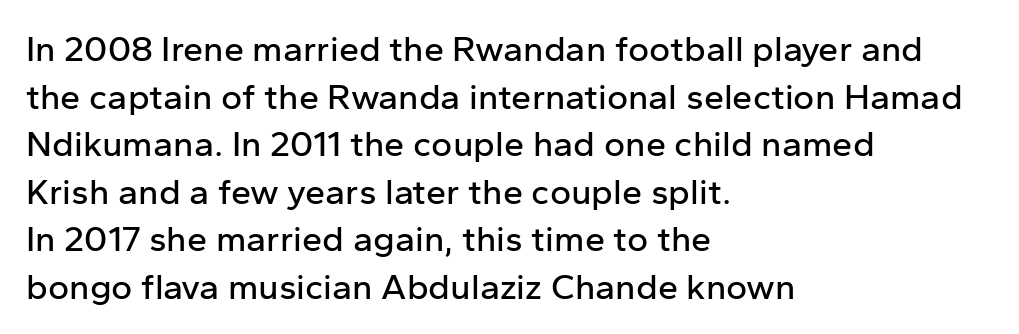
Q: Is the text italic (slanted)? A: No, it is upright.
Q: Is the typeface a serif or a sans-serif typeface? A: Sans-serif.
Q: Is the text underlined? A: No.
Q: How is the paragraph aligned? A: Left-aligned.
Q: Is the spacing between letters normal or unusually wide? A: Normal.
Q: Is the spacing between lines tight, normal or loose? A: Normal.
Q: Width (condensed, normal, or wide)? A: Normal.
Q: Stroke contrast? A: Low.
Q: x-height? A: Medium.
Q: Monospaced? A: No.
